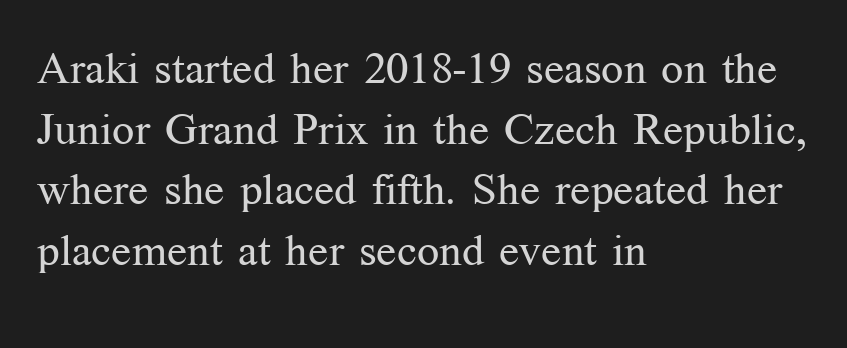
Q: Is the text bold? A: No.
Q: Is the text italic (slanted)? A: No, it is upright.
Q: Is the typeface a serif or a sans-serif typeface? A: Serif.
Q: Is the text underlined? A: No.
Q: How is the paragraph aligned? A: Left-aligned.
Q: Is the spacing between letters normal or unusually wide? A: Normal.
Q: Is the spacing between lines tight, normal or loose? A: Normal.
Q: Width (condensed, normal, or wide)? A: Normal.
Q: Stroke contrast? A: Medium.
Q: x-height? A: Medium.
Q: Monospaced? A: No.
